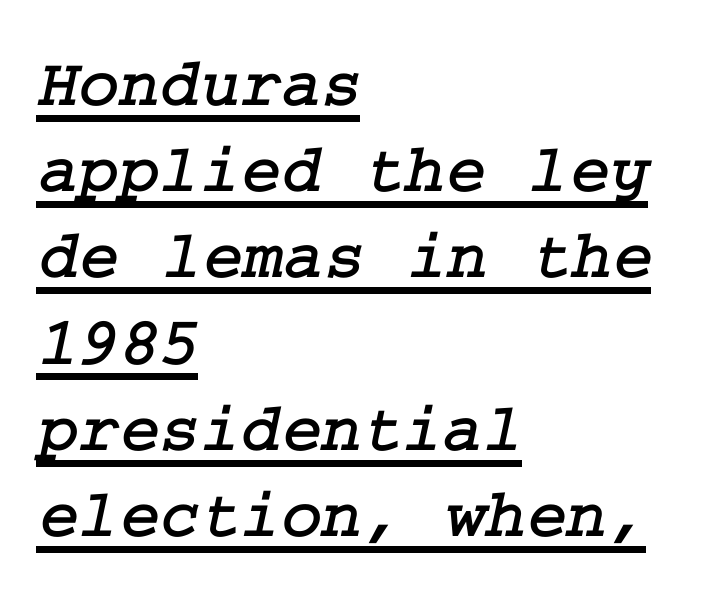
{"serif": "yes", "width": "normal", "stroke_contrast": "low", "x_height": "medium", "underline": "yes", "align": "left", "line_spacing": "normal", "line_spacing_ratio": 1.25, "letter_spacing": "normal", "letter_spacing_em": 0.0, "glyph_px": 69}
